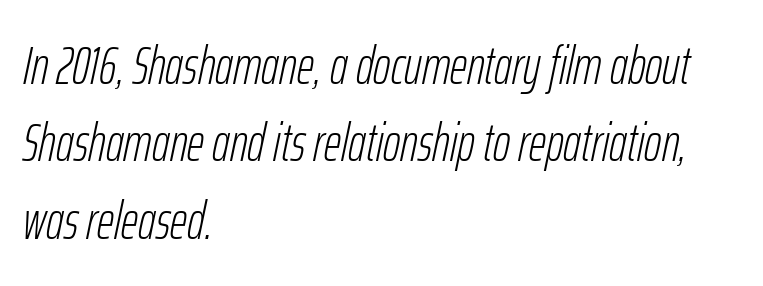
Q: Is the text bold? A: No.
Q: Is the text italic (slanted)? A: Yes, it leans right by about 12 degrees.
Q: Is the text underlined? A: No.
Q: How is the paragraph aligned? A: Left-aligned.
Q: Is the spacing between letters normal or unusually wide? A: Normal.
Q: Is the spacing between lines tight, normal or loose? A: Normal.
Q: Width (condensed, normal, or wide)? A: Condensed.
Q: Stroke contrast? A: Low.
Q: x-height? A: Medium.
Q: Monospaced? A: No.
